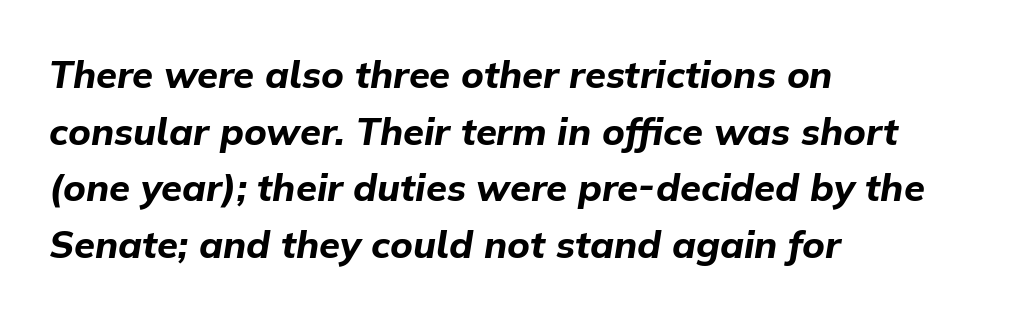
{"italic": "yes", "lean": "right", "slant_degrees": 9, "bold": "yes", "weight": "bold", "width": "normal", "stroke_contrast": "low", "x_height": "medium", "monospaced": "no", "underline": "no", "align": "left", "line_spacing": "normal", "line_spacing_ratio": 1.49, "letter_spacing": "normal", "letter_spacing_em": 0.0, "glyph_px": 38}
